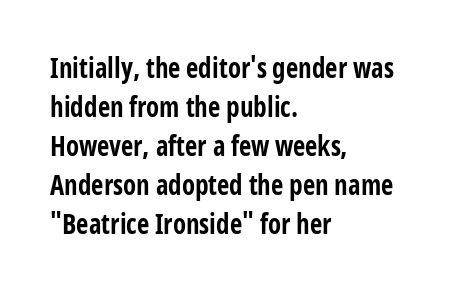
Q: Is the text bold? A: Yes.
Q: Is the text italic (slanted)? A: No, it is upright.
Q: Is the text underlined? A: No.
Q: How is the paragraph aligned? A: Left-aligned.
Q: Is the spacing between letters normal or unusually wide? A: Normal.
Q: Is the spacing between lines tight, normal or loose? A: Normal.
